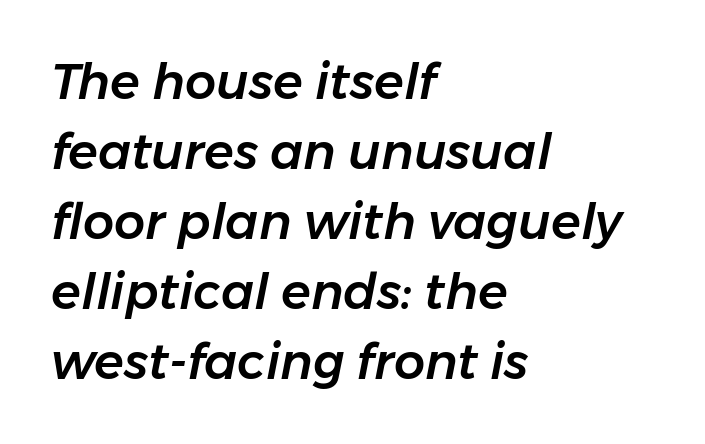
The image shows 49 px text type, italic (leaning right); set left-aligned, normal line spacing (1.43x), normal letter spacing, not underlined; low stroke contrast and a medium x-height.
